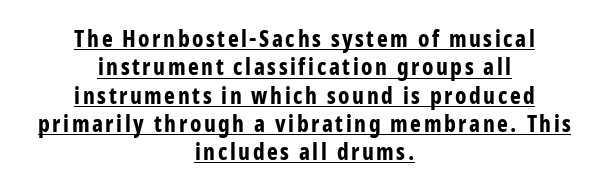
The image shows 23 px bold type, upright; set centered, line spacing 1.23x, underlined.
